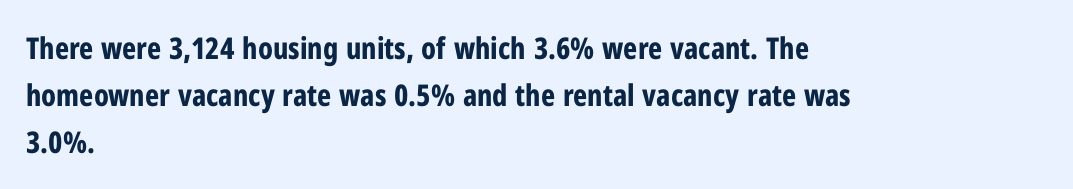
Proportional: the letters do not fall into vertical columns. Is there any slant? The stems are plumb. Examine the stroke ends and you'll find no serifs. Interline gaps are of average width in this sample. Leftover space on each line is placed entirely after the last word.
